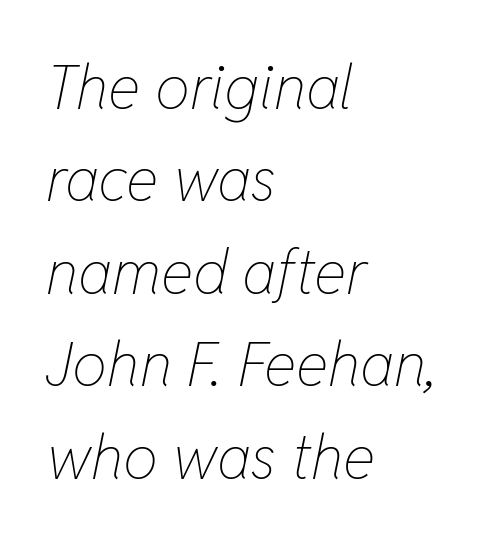
The image shows 62 px thin, condensed type, italic (leaning right); set left-aligned, normal line spacing (1.49x), normal letter spacing, not underlined; low stroke contrast and a medium x-height.
